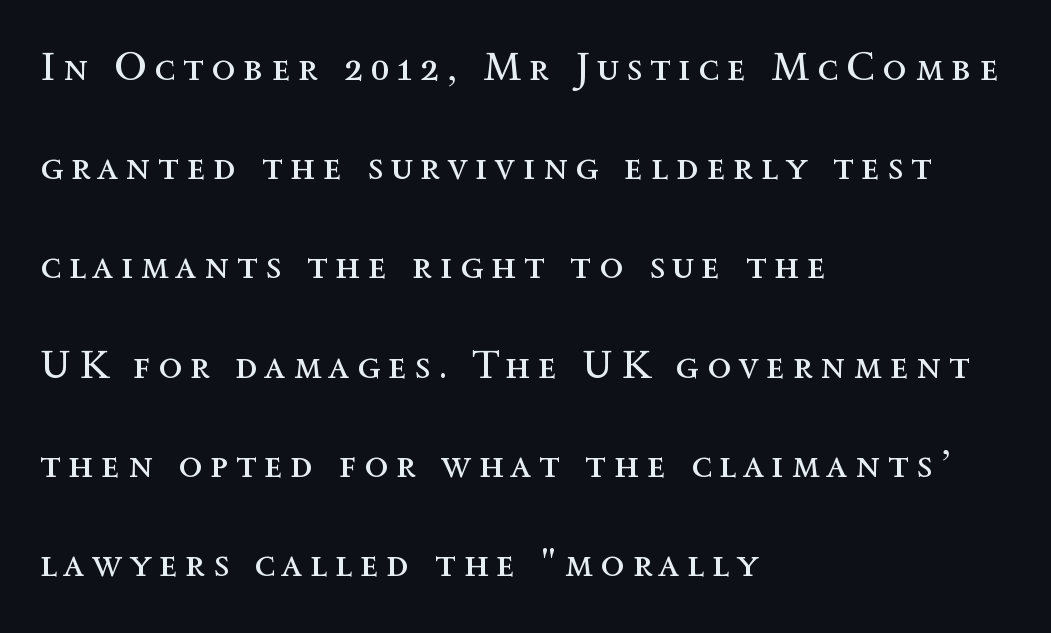
{"italic": "no", "bold": "no", "weight": "regular", "width": "normal", "x_height": "medium", "monospaced": "no", "underline": "no", "align": "left", "line_spacing": "loose", "line_spacing_ratio": 2.48, "glyph_px": 40}
